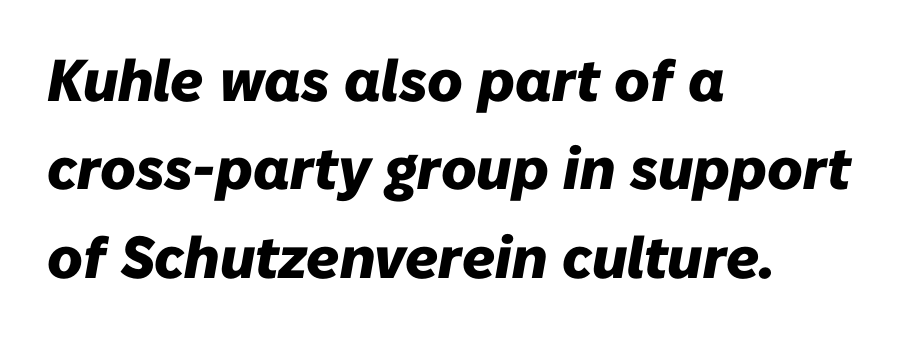
Q: Is the text bold? A: Yes.
Q: Is the text italic (slanted)? A: Yes, it leans right by about 10 degrees.
Q: Is the text underlined? A: No.
Q: How is the paragraph aligned? A: Left-aligned.
Q: Is the spacing between letters normal or unusually wide? A: Normal.
Q: Is the spacing between lines tight, normal or loose? A: Normal.
Q: Width (condensed, normal, or wide)? A: Normal.
Q: Stroke contrast? A: Low.
Q: x-height? A: Medium.
Q: Monospaced? A: No.
